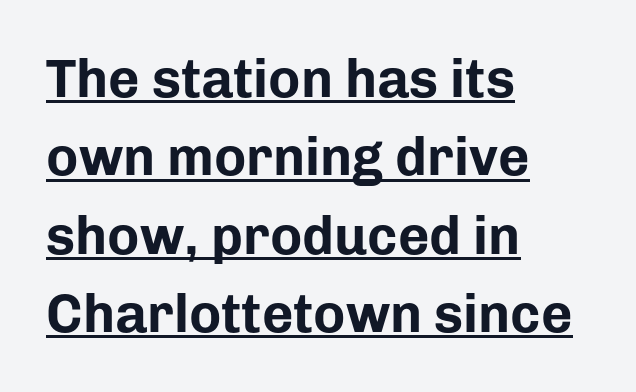
Q: Is the text bold? A: Yes.
Q: Is the text italic (slanted)? A: No, it is upright.
Q: Is the typeface a serif or a sans-serif typeface? A: Sans-serif.
Q: Is the text underlined? A: Yes.
Q: How is the paragraph aligned? A: Left-aligned.
Q: Is the spacing between letters normal or unusually wide? A: Normal.
Q: Is the spacing between lines tight, normal or loose? A: Normal.
Q: Width (condensed, normal, or wide)? A: Normal.
Q: Stroke contrast? A: Low.
Q: x-height? A: Medium.
Q: Monospaced? A: No.
